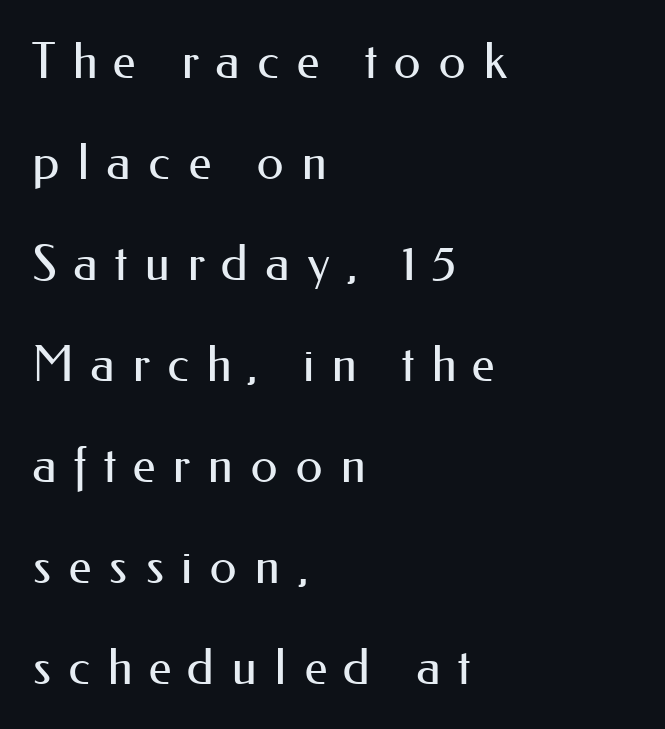
Q: Is the text bold? A: No.
Q: Is the text italic (slanted)? A: No, it is upright.
Q: Is the typeface a serif or a sans-serif typeface? A: Sans-serif.
Q: Is the text underlined? A: No.
Q: How is the paragraph aligned? A: Left-aligned.
Q: Is the spacing between letters normal or unusually wide? A: Unusually wide.
Q: Is the spacing between lines tight, normal or loose? A: Loose.
Q: Width (condensed, normal, or wide)? A: Normal.
Q: Stroke contrast? A: Medium.
Q: x-height? A: Small.
Q: Monospaced? A: No.
